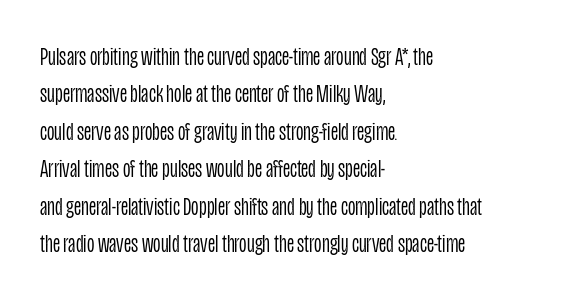
Is the letter spacing exaggerated? No — it looks like the ordinary default. This block has exactly the height ordinary leading produces. This is the regular roman posture of the typeface. Weight: not bold — regular or lighter.
